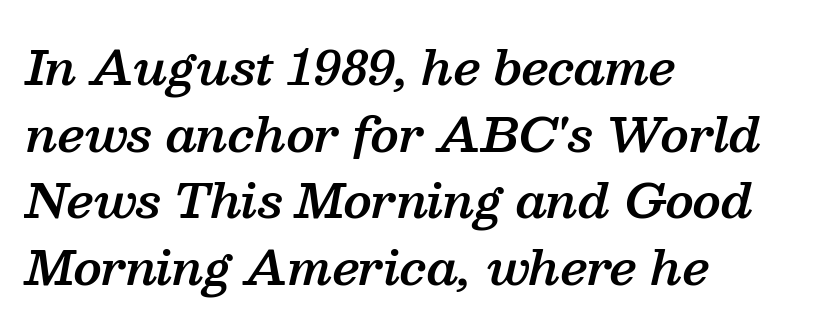
The image shows 47 px semibold serif type, italic (leaning right); set left-aligned, normal line spacing (1.42x), normal letter spacing, not underlined; medium stroke contrast and a medium x-height.
